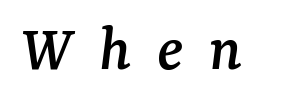
{"serif": "yes", "italic": "yes", "lean": "right", "slant_degrees": 7, "width": "normal", "stroke_contrast": "medium", "x_height": "medium", "monospaced": "no", "underline": "no", "letter_spacing": "wide", "letter_spacing_em": 0.39, "glyph_px": 67}
